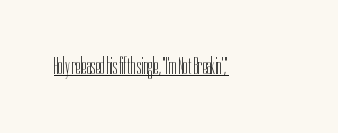
The image shows 23 px text type, upright; set normal letter spacing, underlined.
